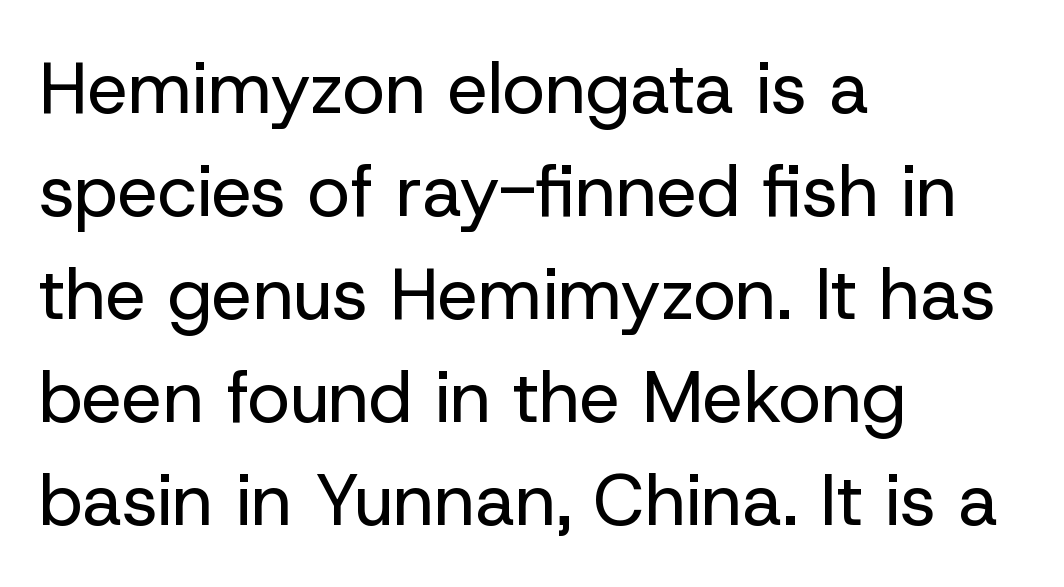
Q: Is the text bold? A: No.
Q: Is the text italic (slanted)? A: No, it is upright.
Q: Is the typeface a serif or a sans-serif typeface? A: Sans-serif.
Q: Is the text underlined? A: No.
Q: How is the paragraph aligned? A: Left-aligned.
Q: Is the spacing between letters normal or unusually wide? A: Normal.
Q: Is the spacing between lines tight, normal or loose? A: Normal.
Q: Width (condensed, normal, or wide)? A: Normal.
Q: Stroke contrast? A: Low.
Q: x-height? A: Medium.
Q: Monospaced? A: No.
